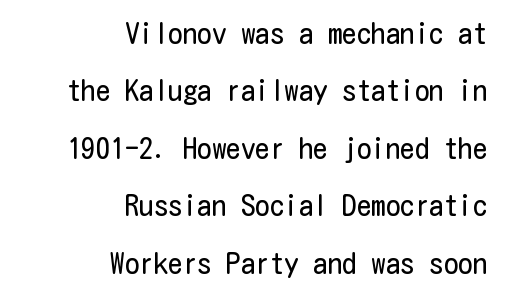
{"serif": "no", "italic": "no", "bold": "no", "weight": "regular", "width": "condensed", "stroke_contrast": "low", "x_height": "medium", "underline": "no", "align": "right", "line_spacing": "loose", "line_spacing_ratio": 1.98, "letter_spacing": "normal", "letter_spacing_em": 0.0, "glyph_px": 29}
